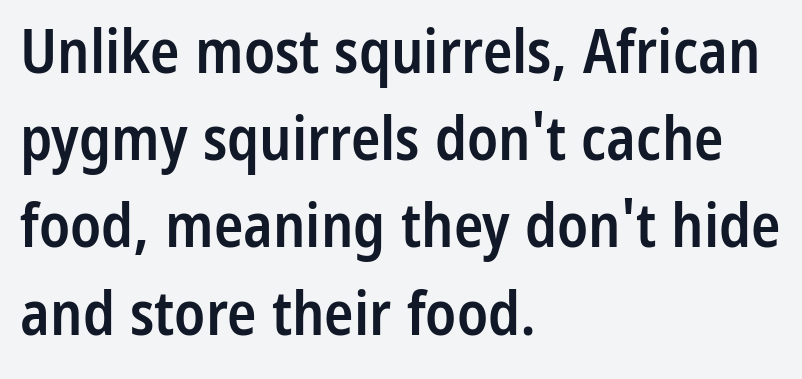
Heft: intermediate — a semibold. The area under the type is left untouched. Is there any slant? The stems are plumb. Character widths vary here, with narrow letters taking less room than wide ones. Teacher's note: observe the even left margin — that is flush-left alignment.
